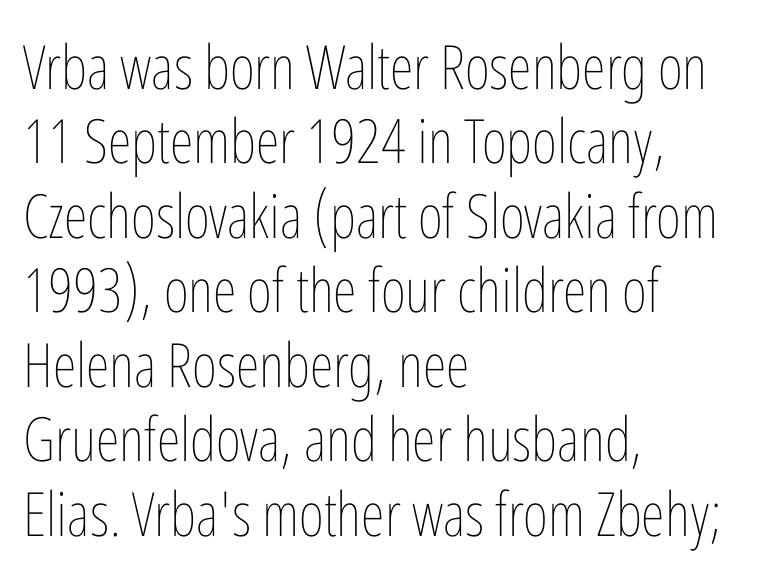
This is roman type, the default non-slanted kind. Looks like regular typesetting: each glyph gets only the width it needs. Vertical stems look standard width or narrower in stroke. Leftover space on each line is placed entirely after the last word. How are the letters spaced? Ordinarily, with no added tracking.
